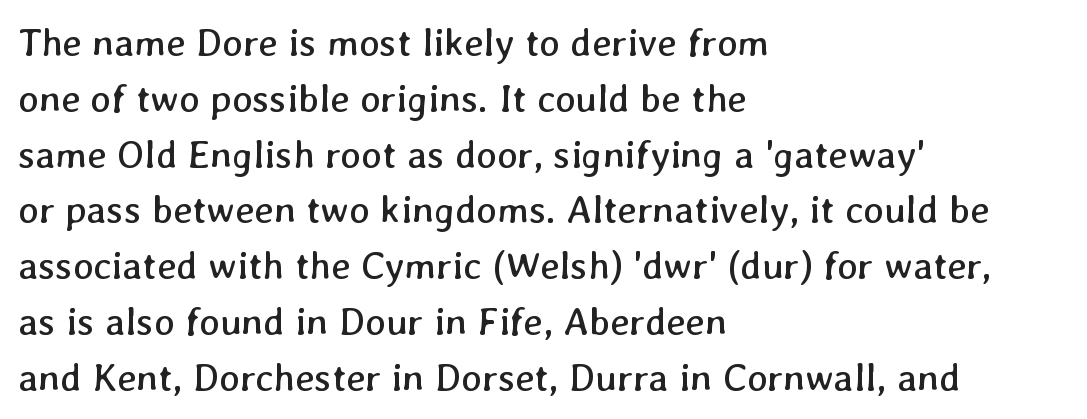
You could call the tracking neutral — neither tight nor loose. Looks like regular typesetting: each glyph gets only the width it needs. The space directly below the letters is spotless. The lines are quadded left.
